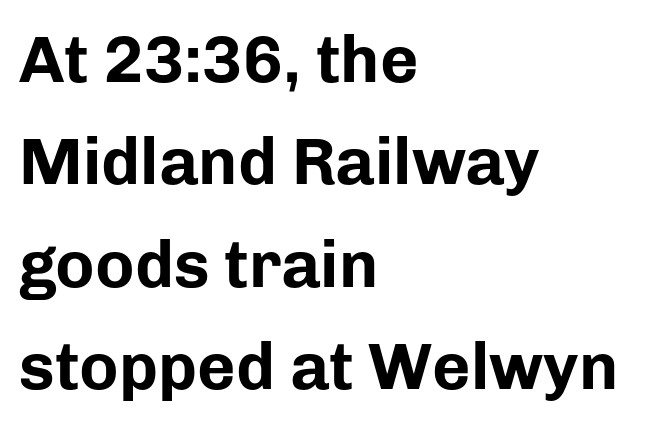
{"serif": "no", "italic": "no", "bold": "yes", "weight": "bold", "width": "normal", "stroke_contrast": "low", "x_height": "medium", "monospaced": "no", "underline": "no", "align": "left", "line_spacing": "normal", "line_spacing_ratio": 1.55, "letter_spacing": "normal", "letter_spacing_em": 0.0, "glyph_px": 66}
